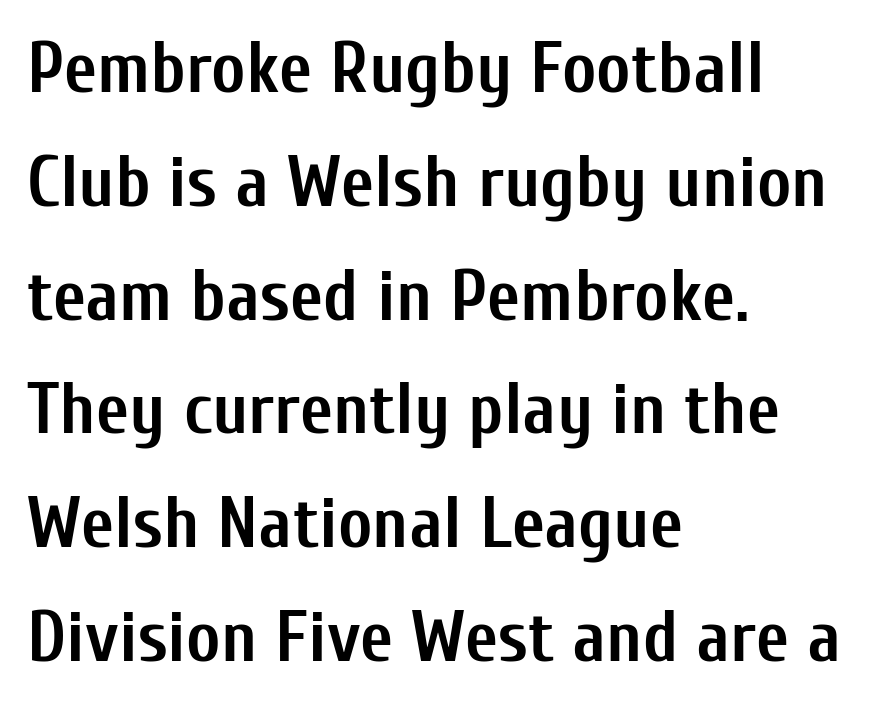
The compositor pushed each line to the left boundary. The line texture is even and compact thanks to regular tracking. You'd pick this weight for a headline — it's a proper bold. The letters advance in unequal steps, a hallmark of proportional type. A typesetter would call this leading conventional body-copy spacing.
